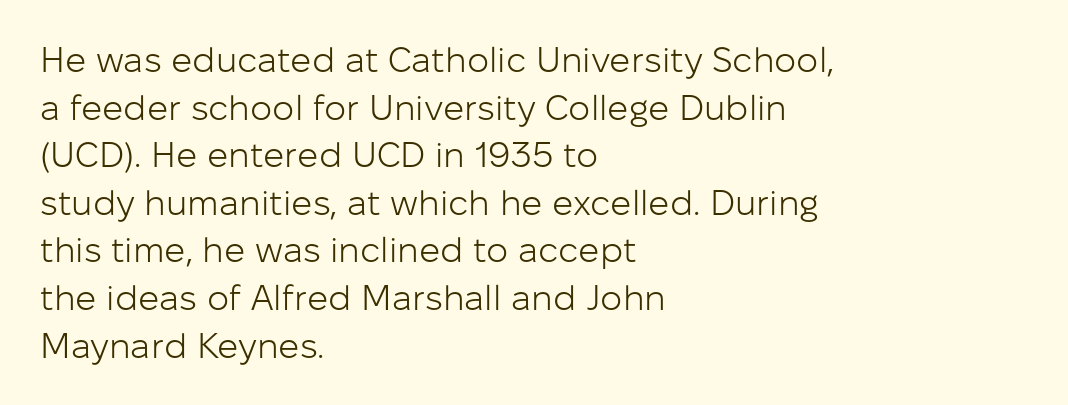
The image shows 35 px light sans-serif type, upright; set left-aligned, normal line spacing (1.36x), normal letter spacing, not underlined; low stroke contrast and a medium x-height.
